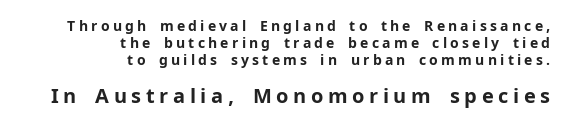
{"italic": "no", "bold": "yes", "underline": "no", "align": "right", "line_spacing_ratio": 1.2, "letter_spacing": "wide", "letter_spacing_em": 0.23, "larger_block": "second", "size_ratio": 1.43, "glyph_px": 20}
